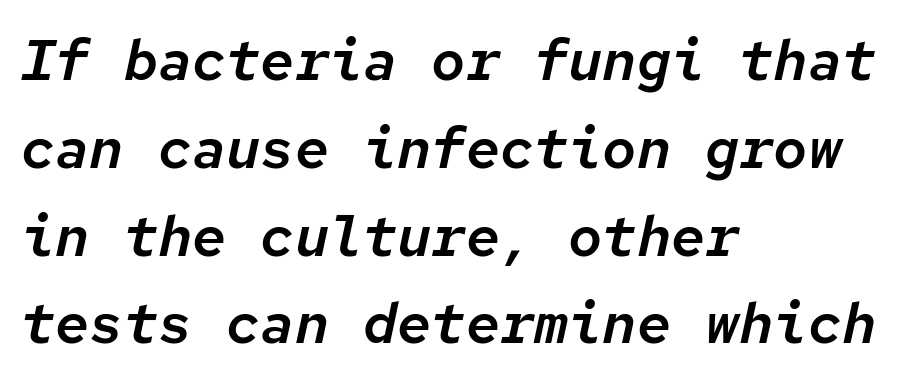
These lines are rendered in a fixed-pitch font. You can tell it's italic because the verticals aren't actually vertical. The vertical gap from one line to the next is medium. Short note: letters normally spaced. Lines of text with bare space underneath.
